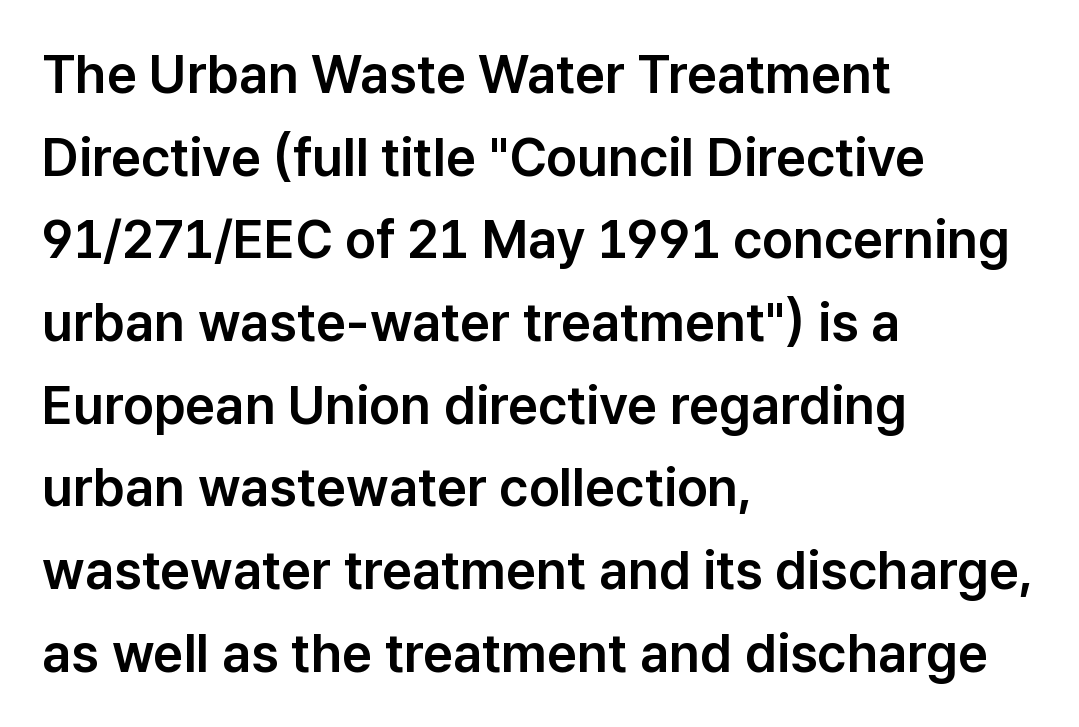
Unmarked baselines from the first word to the last. Leftover space on each line is placed entirely after the last word. No feet cap the strokes, marking this as sans-serif type. Glyph-to-glyph distance matches everyday printed text.
